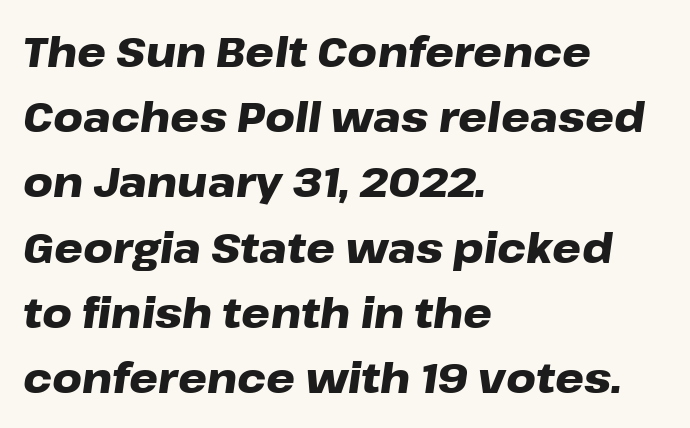
{"italic": "yes", "lean": "right", "slant_degrees": 8, "bold": "yes", "weight": "heavy", "width": "wide", "stroke_contrast": "low", "x_height": "medium", "monospaced": "no", "underline": "no", "align": "left", "line_spacing": "normal", "line_spacing_ratio": 1.59, "letter_spacing": "normal", "letter_spacing_em": 0.0, "glyph_px": 41}
